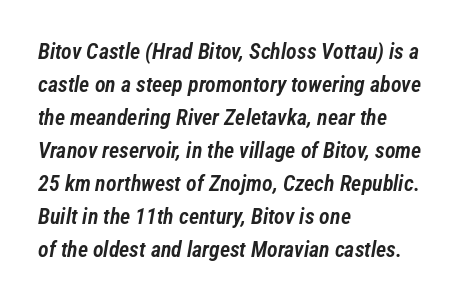
{"italic": "yes", "lean": "right", "slant_degrees": 12, "bold": "semi", "underline": "no", "align": "left", "line_spacing": "normal", "line_spacing_ratio": 1.5, "letter_spacing": "normal", "letter_spacing_em": 0.0, "glyph_px": 22}
